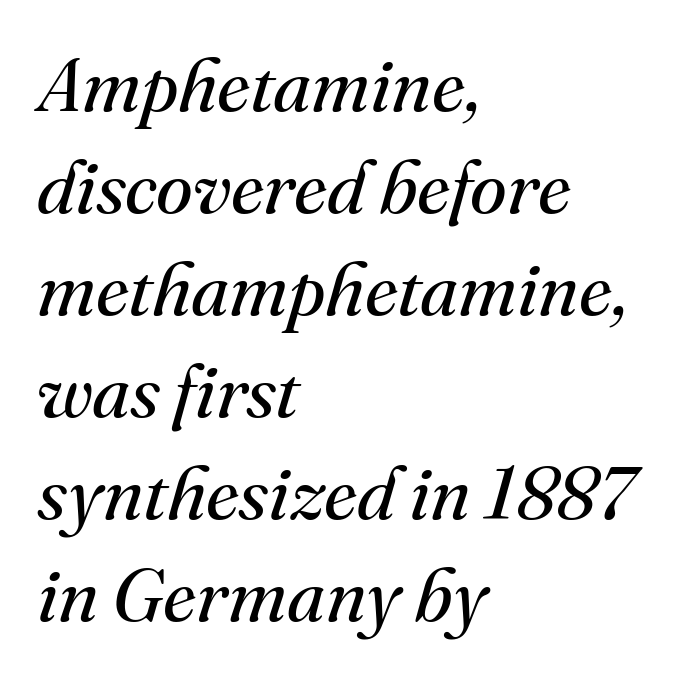
Q: Is the text bold? A: No.
Q: Is the text italic (slanted)? A: Yes, it leans right by about 16 degrees.
Q: Is the typeface a serif or a sans-serif typeface? A: Serif.
Q: Is the text underlined? A: No.
Q: How is the paragraph aligned? A: Left-aligned.
Q: Is the spacing between letters normal or unusually wide? A: Normal.
Q: Is the spacing between lines tight, normal or loose? A: Normal.
Q: Width (condensed, normal, or wide)? A: Normal.
Q: Stroke contrast? A: Medium.
Q: x-height? A: Small.
Q: Monospaced? A: No.
